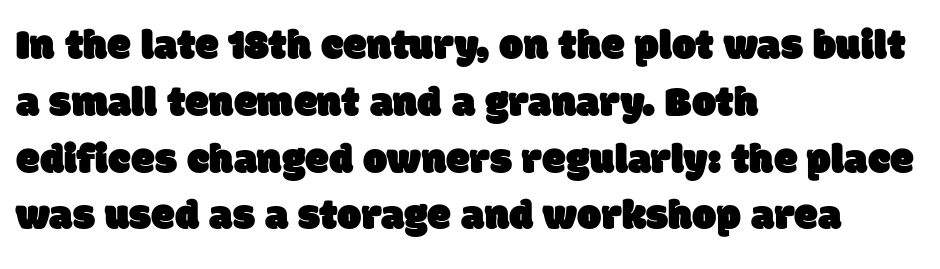
{"serif": "no", "width": "normal", "stroke_contrast": "low", "x_height": "large", "monospaced": "no", "underline": "no", "align": "left", "line_spacing": "normal", "line_spacing_ratio": 1.32, "letter_spacing": "normal", "letter_spacing_em": 0.0, "glyph_px": 43}
